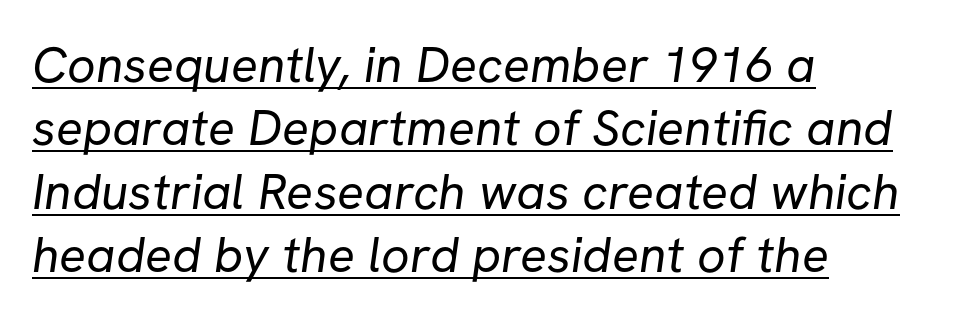
The string is rendered with underlining switched on. Regarding serifs, this sample does without them. Is this a fixed-width face? No — the glyphs have proportional, varying widths. The gaps between neighbouring characters are ordinary and unremarkable.
